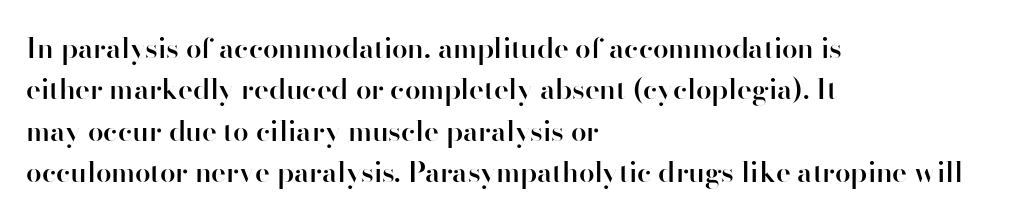
Vertically, the passage feels balanced, rows spaced as you'd expect. Weight check: semibold — heavier than regular, not quite bold. No word sits above an underline. How are the letters spaced? Ordinarily, with no added tracking.
